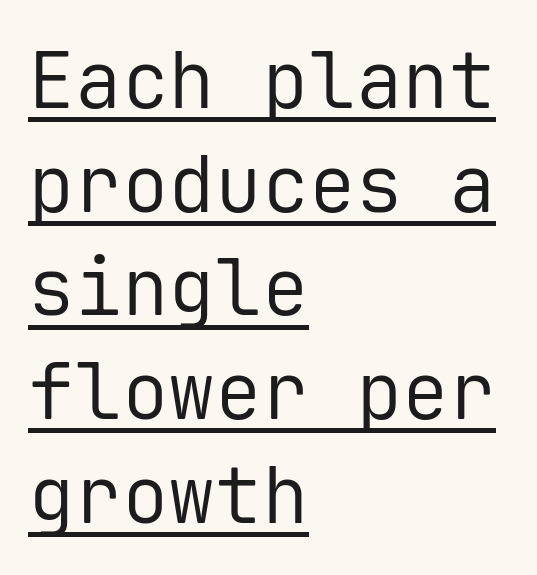
The image shows 78 px regular-weight sans-serif type, upright, monospaced; set left-aligned, normal line spacing (1.33x), normal letter spacing, underlined; low stroke contrast and a medium x-height.
